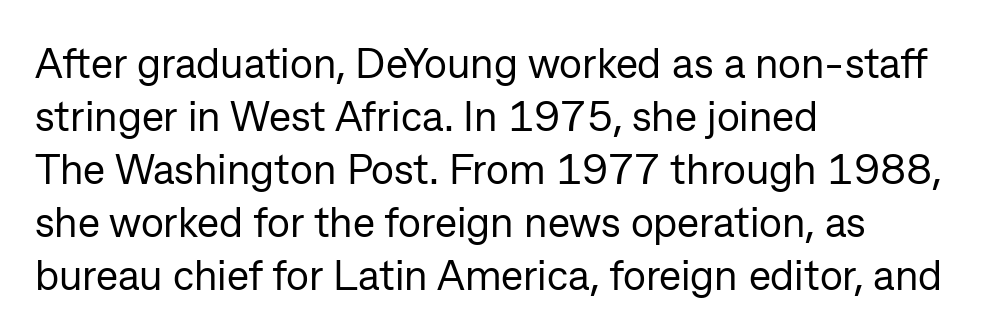
A typesetter would label this face a sans. Weight class: somewhere from thin through regular. Note the varied advance widths — an 'i' is clearly narrower than an 'm'. Vertical strokes here are truly vertical. Lines of text with bare space underneath.
